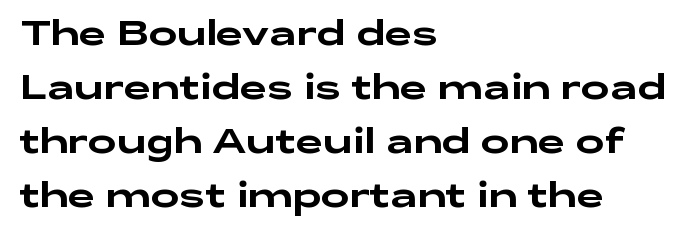
Q: Is the text italic (slanted)? A: No, it is upright.
Q: Is the typeface a serif or a sans-serif typeface? A: Sans-serif.
Q: Is the text underlined? A: No.
Q: How is the paragraph aligned? A: Left-aligned.
Q: Is the spacing between letters normal or unusually wide? A: Normal.
Q: Is the spacing between lines tight, normal or loose? A: Normal.
Q: Width (condensed, normal, or wide)? A: Wide.
Q: Stroke contrast? A: Low.
Q: x-height? A: Medium.
Q: Monospaced? A: No.
